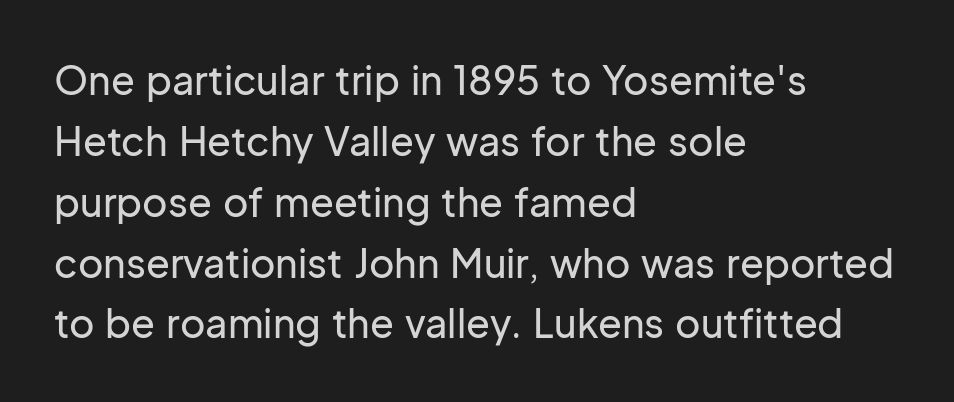
{"serif": "no", "italic": "no", "width": "normal", "stroke_contrast": "low", "x_height": "medium", "monospaced": "no", "underline": "no", "align": "left", "line_spacing": "normal", "line_spacing_ratio": 1.56, "letter_spacing": "normal", "letter_spacing_em": 0.0, "glyph_px": 39}
